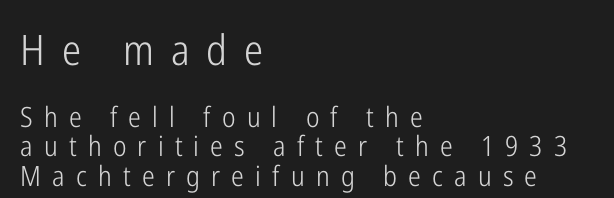
The image shows 42 px light, condensed sans-serif type, upright; set left-aligned, tight line spacing (1.04x), unusually wide letter spacing (+0.4 em), not underlined; the first (top) block is 1.5x larger; low stroke contrast and a medium x-height.
